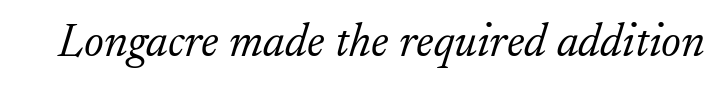
Q: Is the text bold? A: No.
Q: Is the text italic (slanted)? A: Yes, it leans right by about 17 degrees.
Q: Is the typeface a serif or a sans-serif typeface? A: Serif.
Q: Is the text underlined? A: No.
Q: Is the spacing between letters normal or unusually wide? A: Normal.
Q: Width (condensed, normal, or wide)? A: Normal.
Q: Stroke contrast? A: Low.
Q: x-height? A: Small.
Q: Monospaced? A: No.
